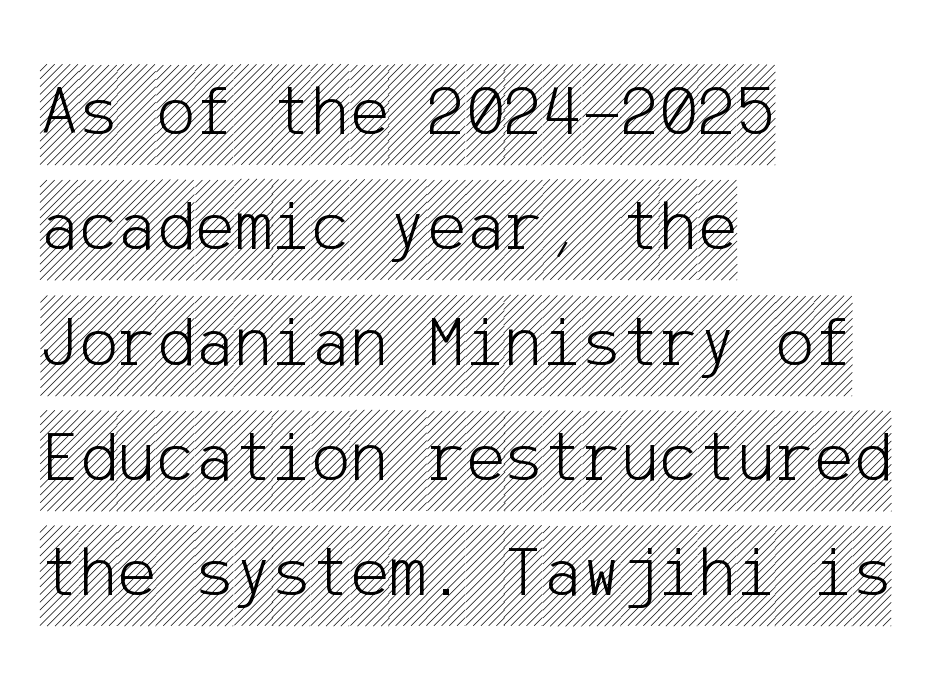
How would I describe the line gaps? Plain and ordinary. Caption: standard tracking, unaltered. The setting favours the left margin, as ordinary paragraphs usually do. Descenders hang freely into open space.
